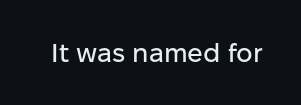
{"italic": "no", "underline": "no", "letter_spacing": "normal", "letter_spacing_em": 0.0, "glyph_px": 26}
